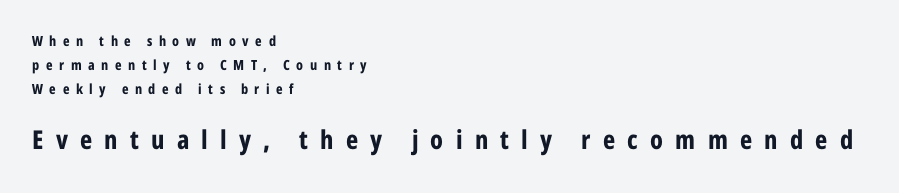
Q: Is the text bold? A: Yes.
Q: Is the text italic (slanted)? A: No, it is upright.
Q: Is the text underlined? A: No.
Q: How is the paragraph aligned? A: Left-aligned.
Q: Is the spacing between letters normal or unusually wide? A: Unusually wide.
Q: Is the spacing between lines tight, normal or loose? A: Normal.
Q: Which block of text is set in a larger size, the first (top) or the second (bottom)? A: The second (bottom) one.
